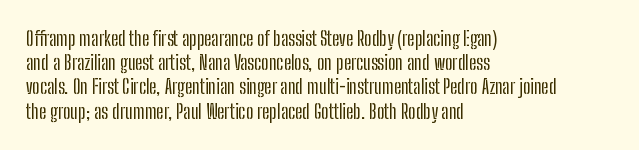
If you drew a line through each stem, it would be perfectly vertical. The line texture is even and compact thanks to regular tracking. Which margin do the lines hug? The left one — the right edge is uneven. Letters rest on an invisible, unmarked baseline.
